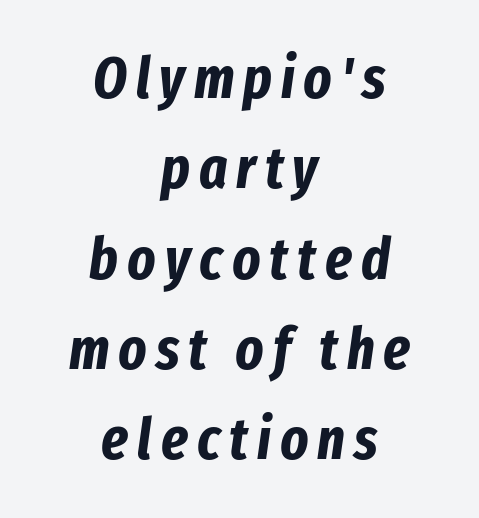
The image shows 59 px bold, condensed type, italic (leaning right); set centered, normal line spacing (1.53x), not underlined; low stroke contrast and a medium x-height.
